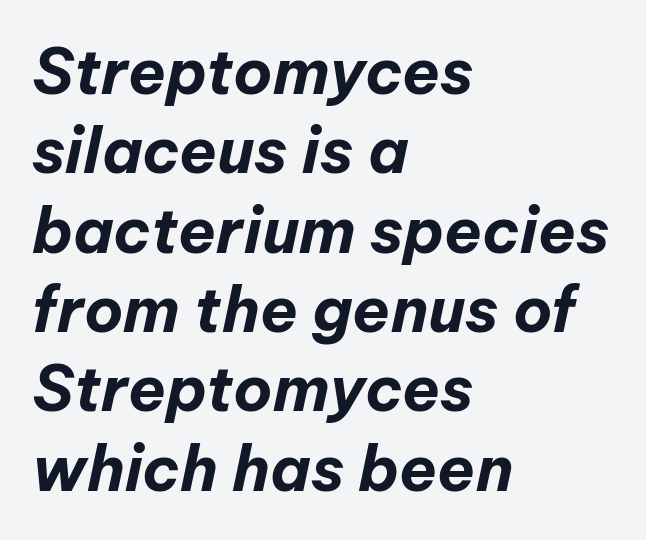
{"italic": "yes", "lean": "right", "slant_degrees": 12, "bold": "yes", "weight": "bold", "width": "normal", "stroke_contrast": "low", "x_height": "medium", "monospaced": "no", "underline": "no", "align": "left", "line_spacing": "normal", "line_spacing_ratio": 1.28, "letter_spacing": "normal", "letter_spacing_em": 0.0, "glyph_px": 62}
